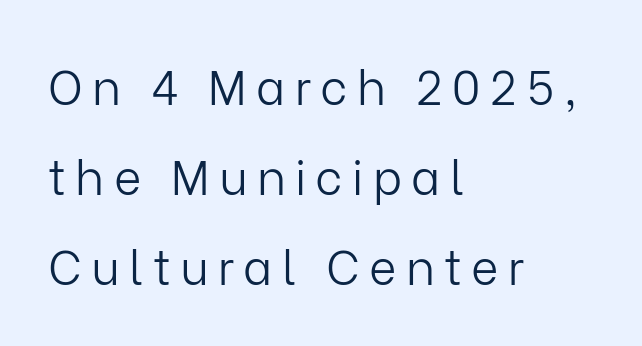
The image shows 47 px light sans-serif type, upright; set left-aligned, loose line spacing (1.91x), unusually wide letter spacing (+0.2 em), not underlined; low stroke contrast and a medium x-height.
